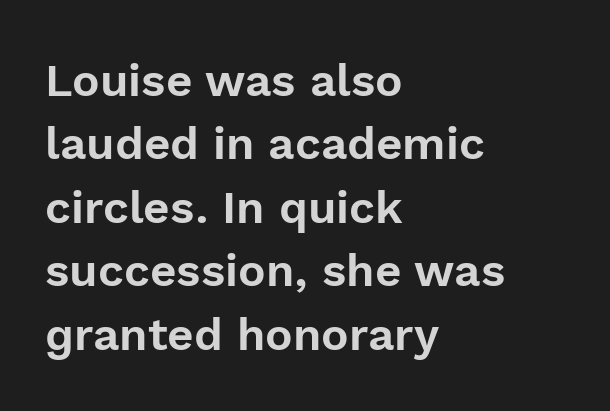
The image shows 46 px sans-serif type, upright; set left-aligned, normal line spacing (1.38x), normal letter spacing, not underlined; a medium x-height.
